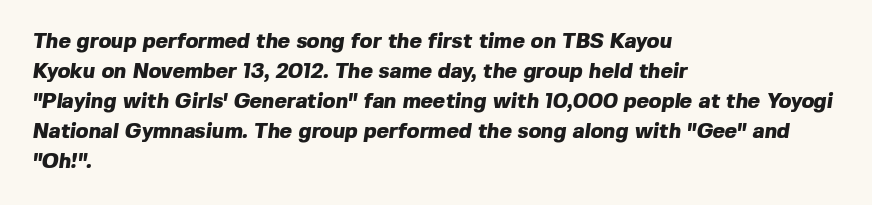
Vertical spacing — default. Strokes here are thick enough to call this a true bold. A typesetter would call this zero additional tracking. The glyphs are unaccompanied by any horizontal stroke below them.
